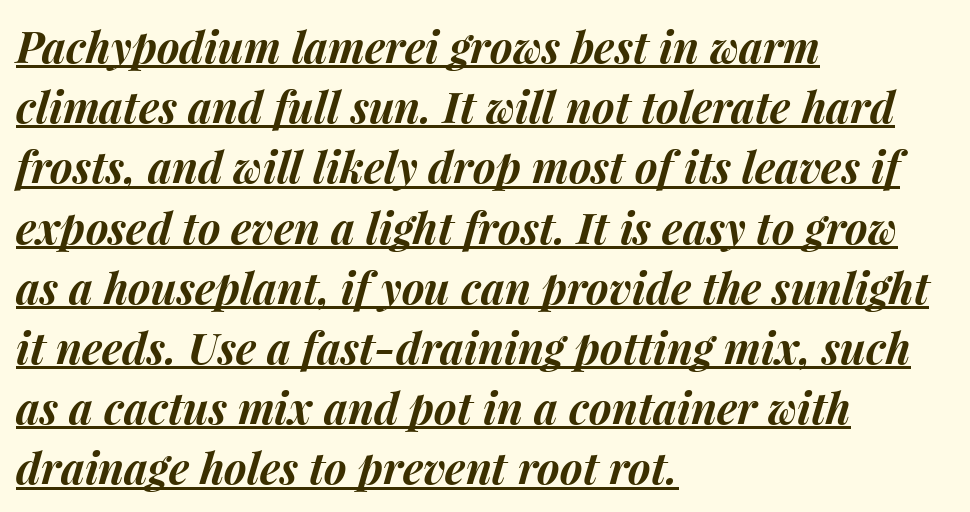
The image shows 43 px bold type, italic (leaning right); set left-aligned, normal line spacing (1.4x), normal letter spacing, underlined; medium stroke contrast and a medium x-height.
